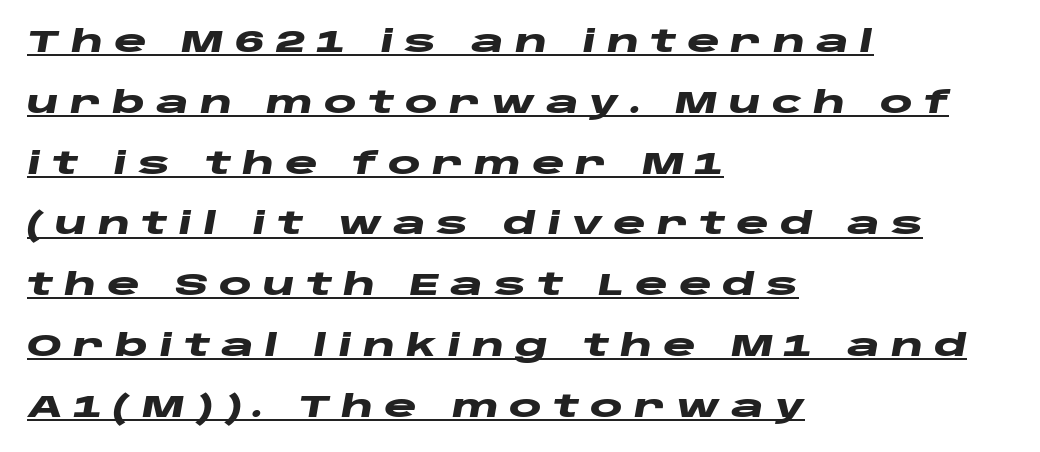
{"italic": "yes", "lean": "right", "slant_degrees": 10, "bold": "yes", "weight": "heavy", "width": "wide", "stroke_contrast": "low", "x_height": "large", "monospaced": "no", "underline": "yes", "align": "left", "line_spacing": "loose", "line_spacing_ratio": 1.96, "letter_spacing": "wide", "letter_spacing_em": 0.35, "glyph_px": 31}
